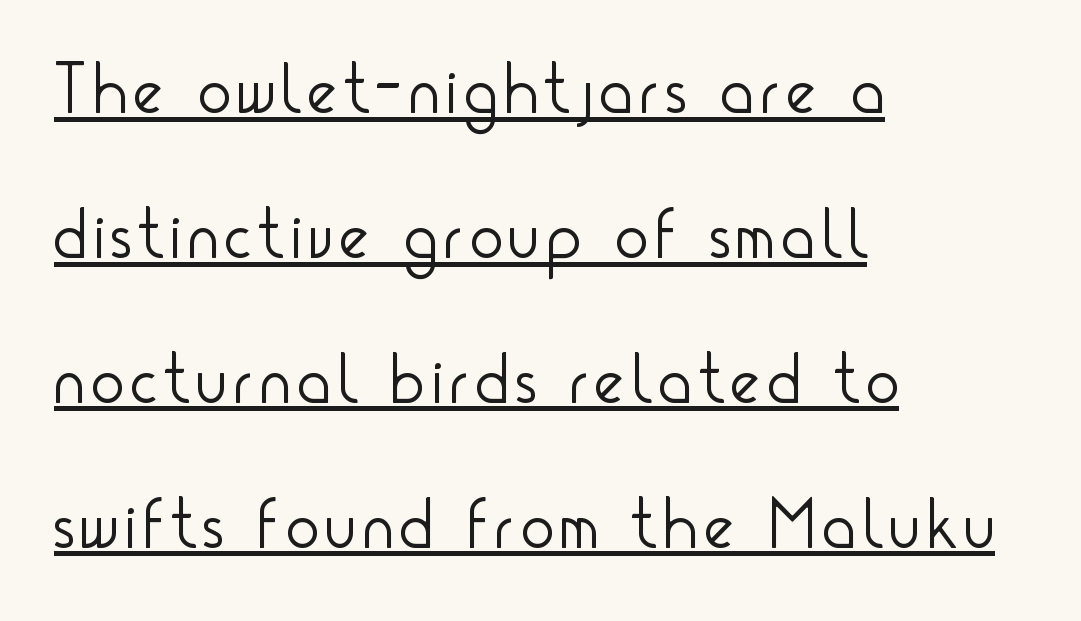
The lines are spread far apart with generous leading. You can see a thin bar hugging the bottom of the glyphs. Short and long lines alike share a common starting point at left. This is the regular roman posture of the typeface.
